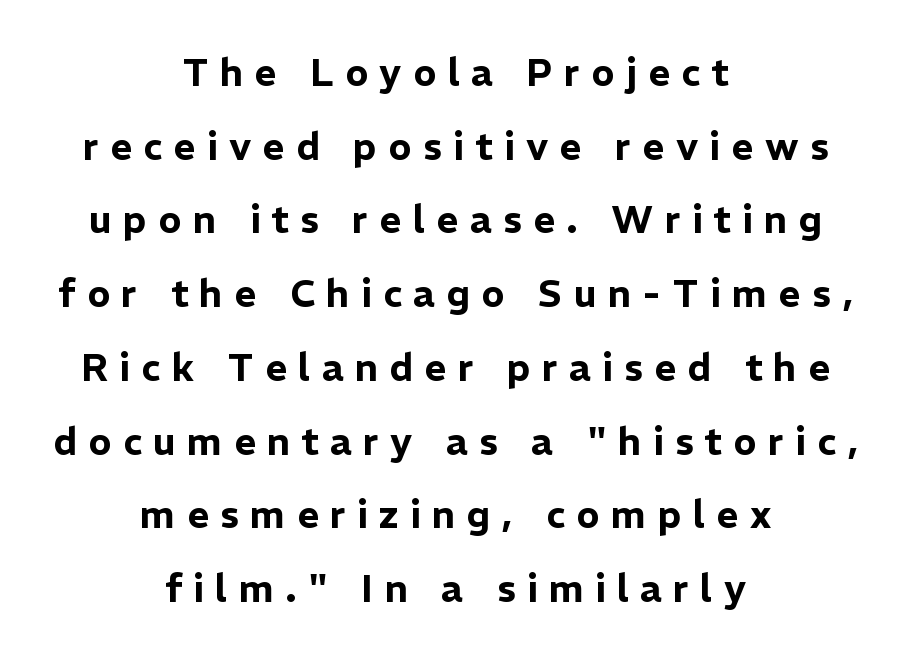
The image shows 38 px sans-serif type, upright; set centered, loose line spacing (1.94x), unusually wide letter spacing (+0.3 em), not underlined; low stroke contrast and a medium x-height.
